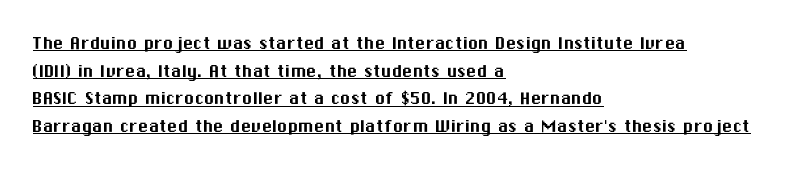
{"italic": "no", "underline": "yes", "align": "left", "line_spacing": "normal", "line_spacing_ratio": 1.32, "letter_spacing": "normal", "letter_spacing_em": 0.0, "glyph_px": 21}
